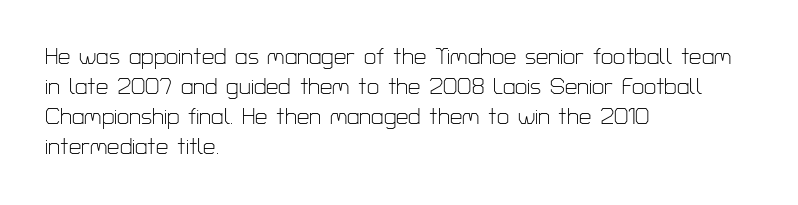
{"italic": "no", "bold": "no", "underline": "no", "align": "left", "line_spacing": "normal", "line_spacing_ratio": 1.36, "letter_spacing": "normal", "letter_spacing_em": 0.0, "glyph_px": 22}
